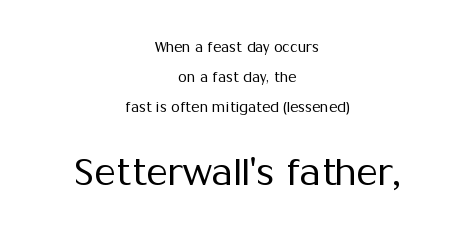
Q: Is the text bold? A: No.
Q: Is the text italic (slanted)? A: No, it is upright.
Q: Is the typeface a serif or a sans-serif typeface? A: Sans-serif.
Q: Is the text underlined? A: No.
Q: How is the paragraph aligned? A: Centered.
Q: Is the spacing between letters normal or unusually wide? A: Normal.
Q: Is the spacing between lines tight, normal or loose? A: Loose.
Q: Which block of text is set in a larger size, the first (top) or the second (bottom)? A: The second (bottom) one.
Q: Width (condensed, normal, or wide)? A: Normal.
Q: Stroke contrast? A: Medium.
Q: x-height? A: Medium.
Q: Monospaced? A: No.
